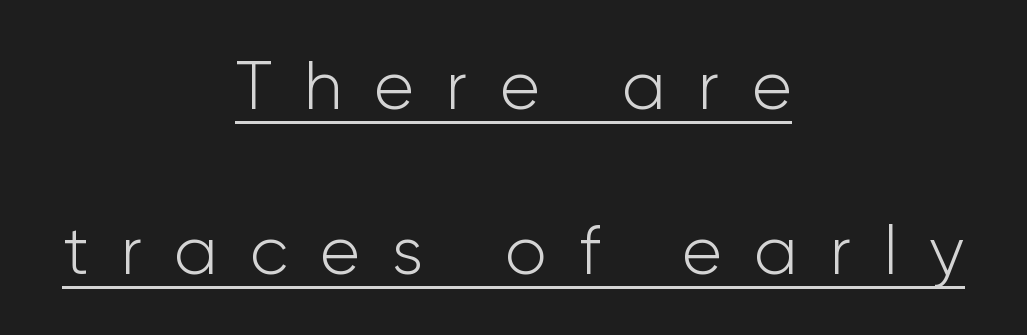
The image shows 68 px light sans-serif type, upright; set centered, loose line spacing (2.43x), unusually wide letter spacing (+0.47 em), underlined; low stroke contrast and a medium x-height.
